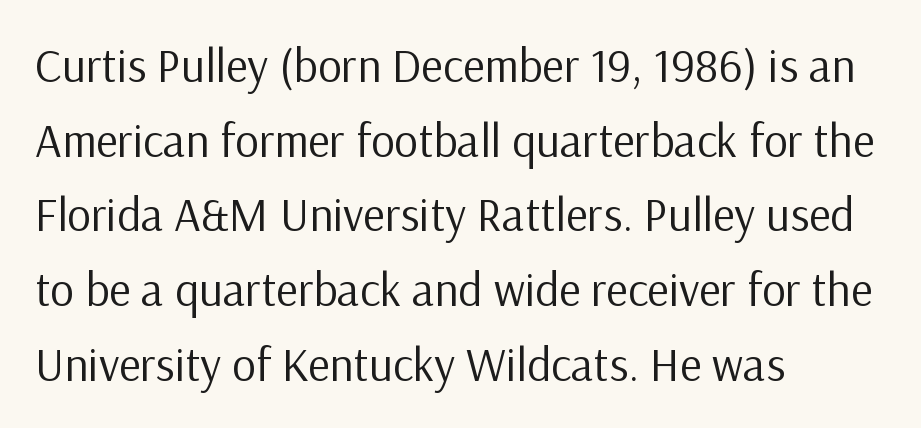
The image shows 47 px regular-weight sans-serif type, upright; set left-aligned, normal line spacing (1.59x), normal letter spacing, not underlined; low stroke contrast and a medium x-height.
